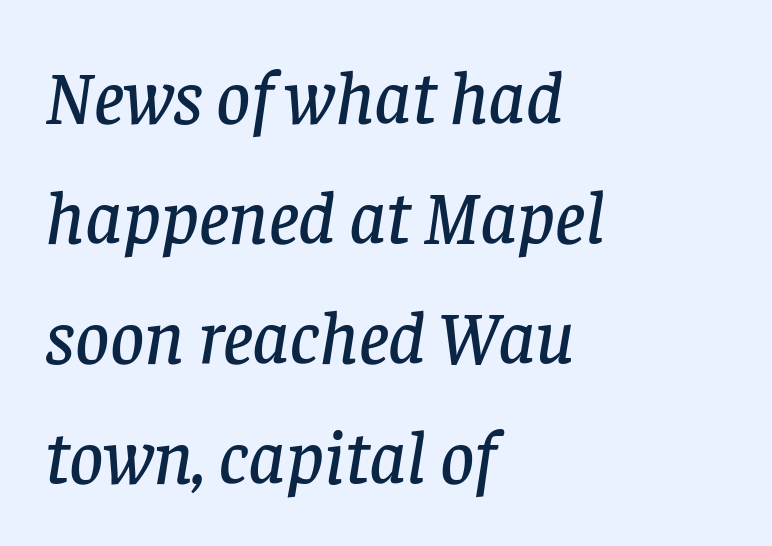
Q: Is the text italic (slanted)? A: Yes, it leans right by about 8 degrees.
Q: Is the typeface a serif or a sans-serif typeface? A: Serif.
Q: Is the text underlined? A: No.
Q: How is the paragraph aligned? A: Left-aligned.
Q: Is the spacing between letters normal or unusually wide? A: Normal.
Q: Is the spacing between lines tight, normal or loose? A: Normal.
Q: Width (condensed, normal, or wide)? A: Normal.
Q: Stroke contrast? A: Low.
Q: x-height? A: Large.
Q: Monospaced? A: No.
